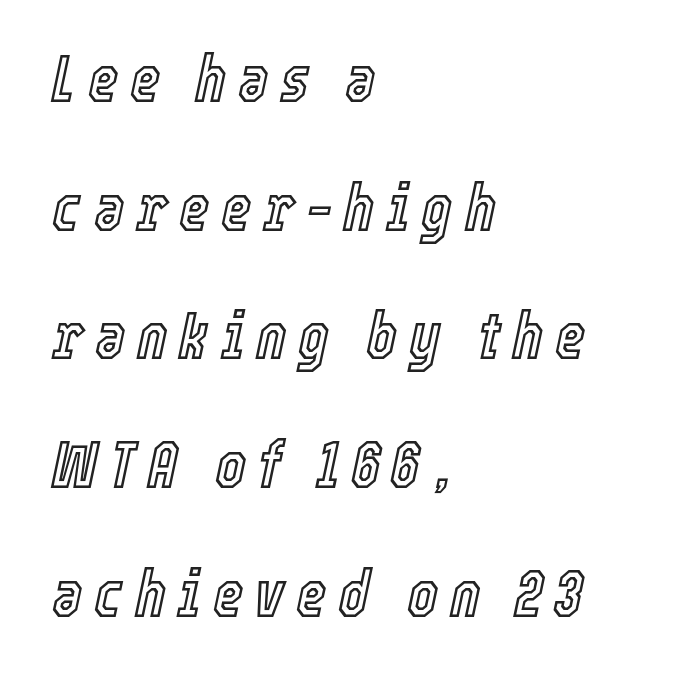
Q: Is the text italic (slanted)? A: Yes, it leans right by about 12 degrees.
Q: Is the text underlined? A: No.
Q: How is the paragraph aligned? A: Left-aligned.
Q: Is the spacing between lines tight, normal or loose? A: Loose.
Q: Width (condensed, normal, or wide)? A: Condensed.
Q: x-height? A: Medium.
Q: Monospaced? A: No.
